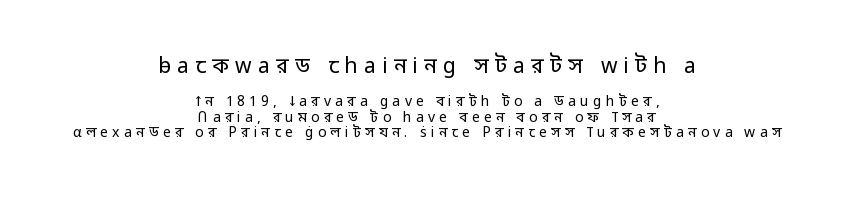
Q: Is the text bold? A: No.
Q: Is the text italic (slanted)? A: No, it is upright.
Q: Is the text underlined? A: No.
Q: How is the paragraph aligned? A: Centered.
Q: Is the spacing between letters normal or unusually wide? A: Unusually wide.
Q: Is the spacing between lines tight, normal or loose? A: Tight.
Q: Which block of text is set in a larger size, the first (top) or the second (bottom)? A: The first (top) one.
